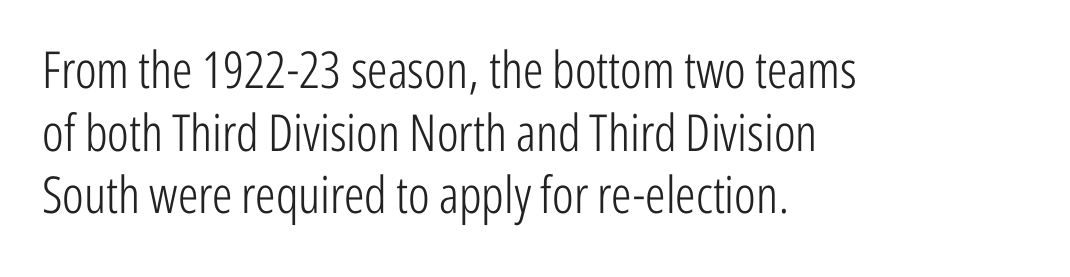
Q: Is the text bold? A: No.
Q: Is the text italic (slanted)? A: No, it is upright.
Q: Is the typeface a serif or a sans-serif typeface? A: Sans-serif.
Q: Is the text underlined? A: No.
Q: How is the paragraph aligned? A: Left-aligned.
Q: Is the spacing between letters normal or unusually wide? A: Normal.
Q: Width (condensed, normal, or wide)? A: Condensed.
Q: Stroke contrast? A: Low.
Q: x-height? A: Medium.
Q: Monospaced? A: No.
